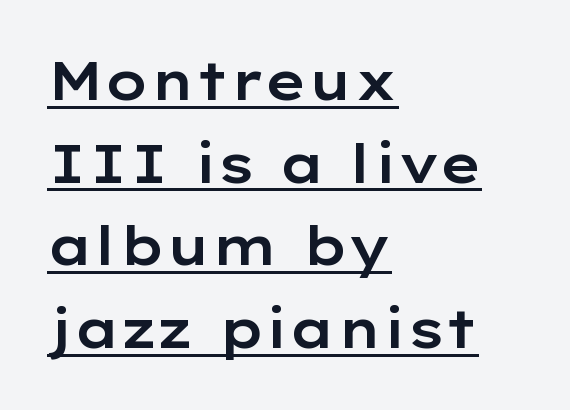
Q: Is the text italic (slanted)? A: No, it is upright.
Q: Is the typeface a serif or a sans-serif typeface? A: Sans-serif.
Q: Is the text underlined? A: Yes.
Q: How is the paragraph aligned? A: Left-aligned.
Q: Is the spacing between letters normal or unusually wide? A: Normal.
Q: Is the spacing between lines tight, normal or loose? A: Normal.
Q: Width (condensed, normal, or wide)? A: Wide.
Q: Stroke contrast? A: Low.
Q: x-height? A: Medium.
Q: Monospaced? A: No.
